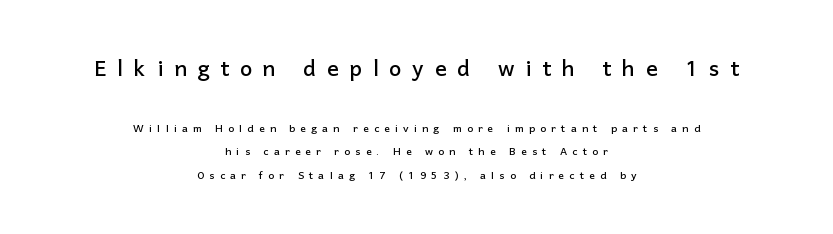
Q: Is the text italic (slanted)? A: No, it is upright.
Q: Is the typeface a serif or a sans-serif typeface? A: Sans-serif.
Q: Is the text underlined? A: No.
Q: How is the paragraph aligned? A: Centered.
Q: Is the spacing between letters normal or unusually wide? A: Unusually wide.
Q: Is the spacing between lines tight, normal or loose? A: Normal.
Q: Which block of text is set in a larger size, the first (top) or the second (bottom)? A: The first (top) one.
Q: Width (condensed, normal, or wide)? A: Normal.
Q: Stroke contrast? A: Low.
Q: x-height? A: Medium.
Q: Monospaced? A: No.
